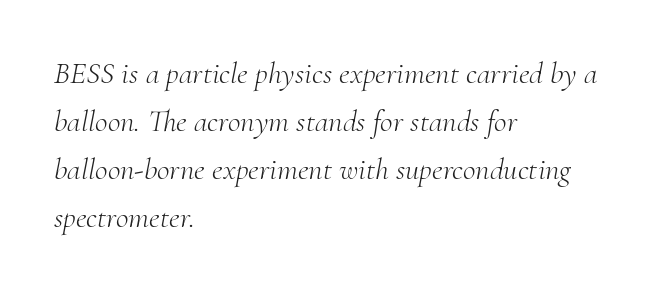
{"serif": "yes", "italic": "yes", "lean": "right", "slant_degrees": 10, "bold": "no", "weight": "light", "width": "normal", "stroke_contrast": "medium", "x_height": "small", "monospaced": "no", "underline": "no", "align": "left", "line_spacing": "normal", "line_spacing_ratio": 1.55, "letter_spacing": "normal", "letter_spacing_em": 0.0, "glyph_px": 31}
